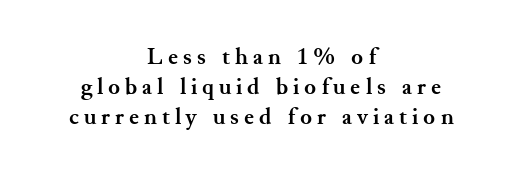
The image shows 24 px bold type, upright; set centered, normal line spacing (1.25x), unusually wide letter spacing (+0.21 em), not underlined.
